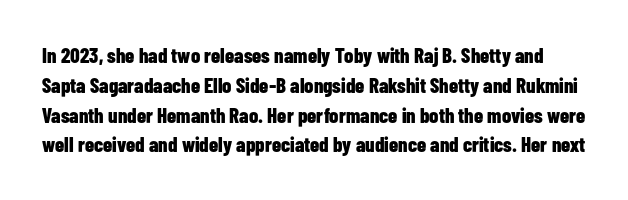
The image shows 21 px bold type, upright; set normal line spacing (1.42x), normal letter spacing, not underlined.
